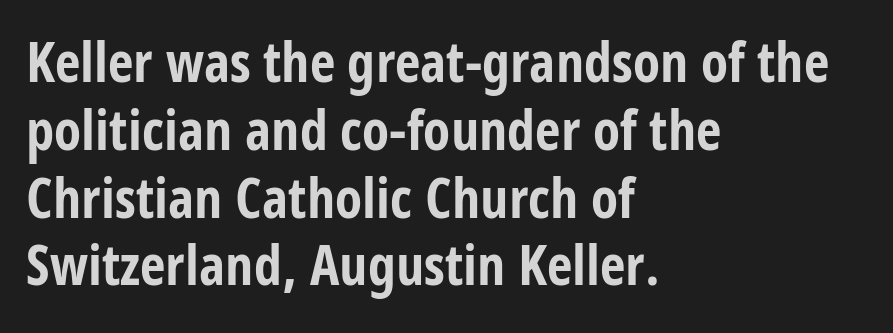
Caption: bold face, heavy strokes. Has an underline been added? It has not. Does the type have serifs? No, each stem ends abruptly. You could not count columns in this text — the font is proportionally spaced. Typeset ragged right — the left edge is the straight one. These lines were composed using upright roman letters.
